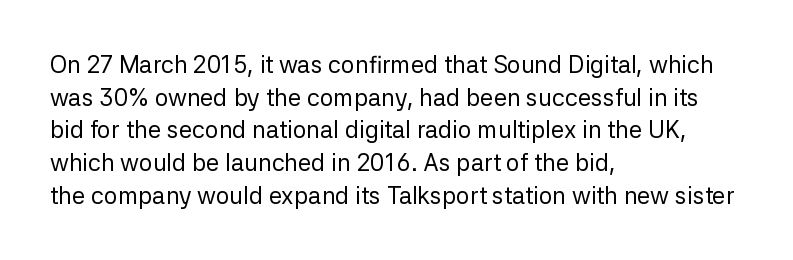
Plain, unruled lines of type. Ordinary non-slanted type is in use. Does extra space separate the letters? No, they use regular spacing. This is not heavy type; no bold has been used. These lines sit exactly where default settings would place them. Reading down the block, your eye returns to a fixed left position each line.
